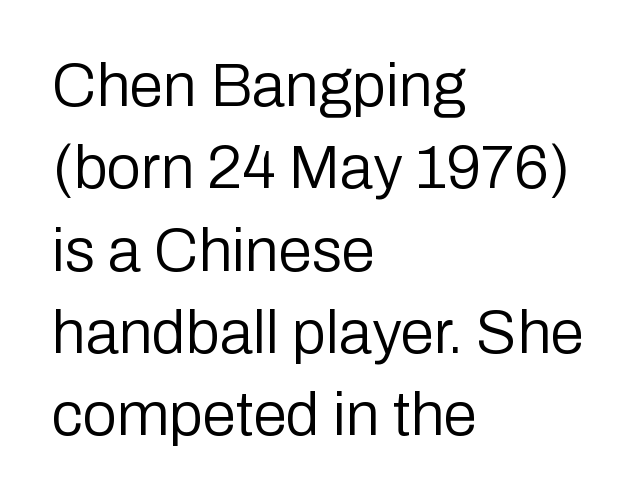
No word sits above an underline. The rendering uses a moderate line-height, typical for paragraphs. Visually the block forms a straight wall on the left and a jagged coastline on the right. Do the characters align in a grid? No, the font is proportional. Upright lettering throughout. Does extra space separate the letters? No, they use regular spacing.
